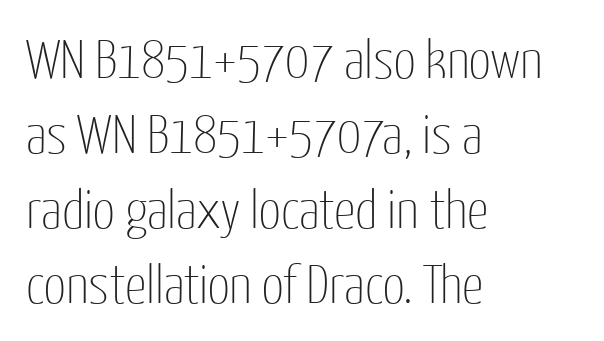
The image shows 54 px thin, condensed sans-serif type, upright; set left-aligned, normal line spacing (1.39x), normal letter spacing, not underlined; low stroke contrast and a medium x-height.
